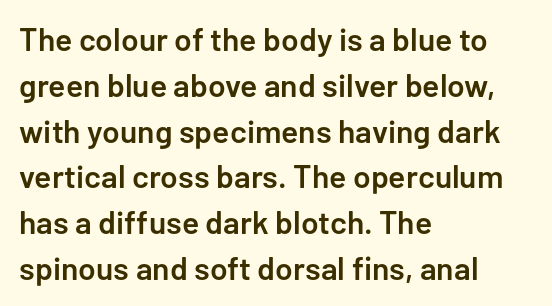
Q: Is the text bold? A: Semi-bold.
Q: Is the text italic (slanted)? A: No, it is upright.
Q: Is the typeface a serif or a sans-serif typeface? A: Sans-serif.
Q: Is the text underlined? A: No.
Q: How is the paragraph aligned? A: Left-aligned.
Q: Is the spacing between letters normal or unusually wide? A: Normal.
Q: Is the spacing between lines tight, normal or loose? A: Normal.
Q: Width (condensed, normal, or wide)? A: Normal.
Q: Stroke contrast? A: Low.
Q: x-height? A: Medium.
Q: Monospaced? A: No.
